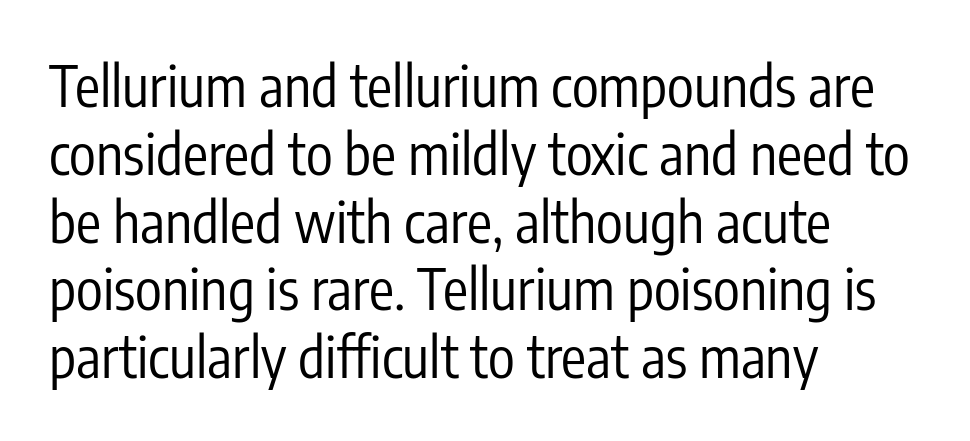
Ascenders rise straight up at ninety degrees. The letterforms sit shoulder to shoulder at normal distance. A bare baseline throughout the passage. The passage shown is typeset with a sans-serif family. Alignment: flush left. Compared with a typical body face, this is equally light or lighter still.
